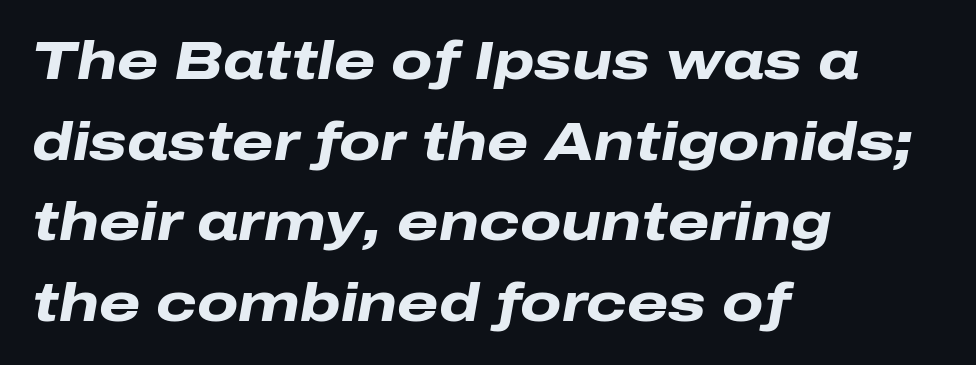
Reading down the block, your eye returns to a fixed left position each line. Underline: absent. Slant detected: the letters are inclined. Letter spacing: default. Compared with an ordinary text face, these strokes are far heavier — a full bold.
